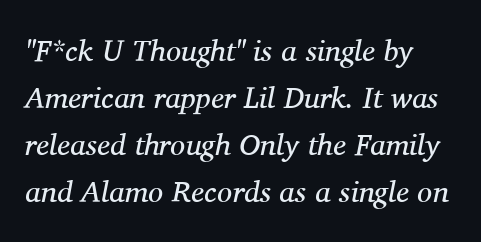
The passage shown is not bold in any degree. The area under the type is left untouched. The face used here has a pronounced slope to its letters. The rendering uses natural spacing where letterforms have individual widths. The rendering uses a moderate line-height, typical for paragraphs. There is no visible air inserted between adjacent glyphs.
